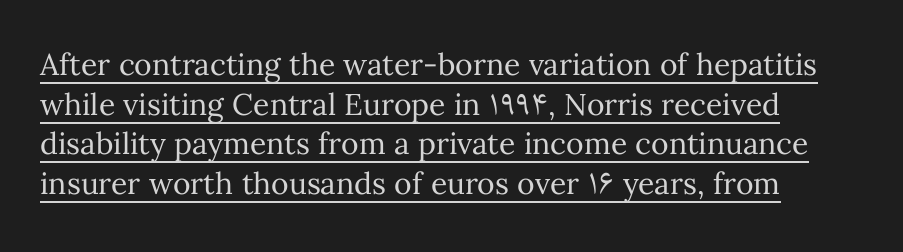
{"italic": "no", "bold": "no", "weight": "regular", "width": "normal", "stroke_contrast": "medium", "x_height": "medium", "monospaced": "no", "underline": "yes", "align": "left", "line_spacing": "normal", "line_spacing_ratio": 1.32, "letter_spacing": "normal", "letter_spacing_em": 0.0, "glyph_px": 30}
